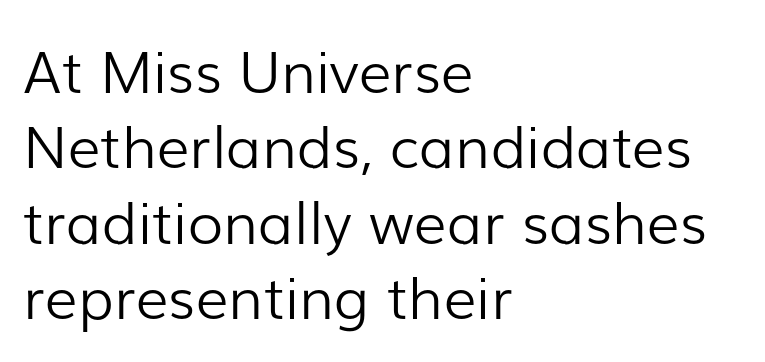
{"serif": "no", "italic": "no", "bold": "no", "weight": "light", "width": "normal", "stroke_contrast": "low", "x_height": "medium", "monospaced": "no", "underline": "no", "align": "left", "line_spacing": "normal", "line_spacing_ratio": 1.3, "letter_spacing": "normal", "letter_spacing_em": 0.0, "glyph_px": 58}
